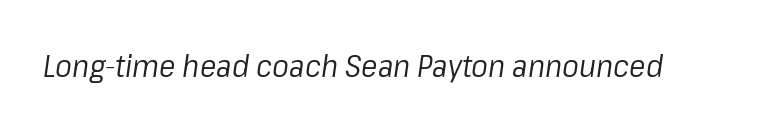
Q: Is the text bold? A: No.
Q: Is the text italic (slanted)? A: Yes, it leans right by about 8 degrees.
Q: Is the text underlined? A: No.
Q: Is the spacing between letters normal or unusually wide? A: Normal.
Q: Width (condensed, normal, or wide)? A: Normal.
Q: Stroke contrast? A: Low.
Q: x-height? A: Medium.
Q: Monospaced? A: No.
